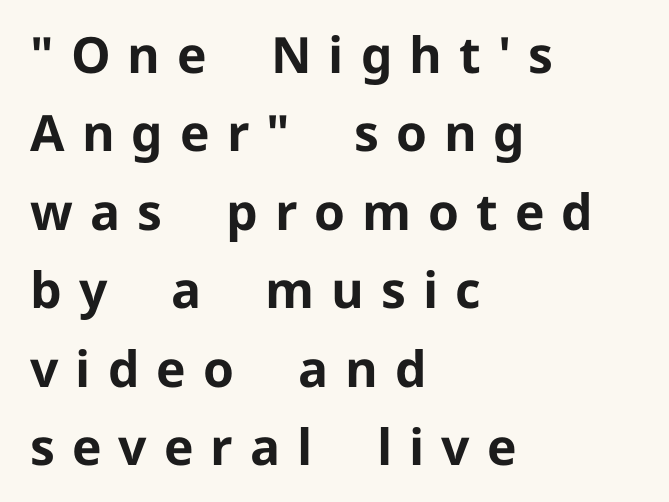
{"serif": "no", "italic": "no", "bold": "yes", "weight": "bold", "width": "normal", "stroke_contrast": "low", "x_height": "medium", "monospaced": "no", "underline": "no", "align": "left", "line_spacing": "normal", "line_spacing_ratio": 1.57, "letter_spacing": "wide", "letter_spacing_em": 0.34, "glyph_px": 50}
